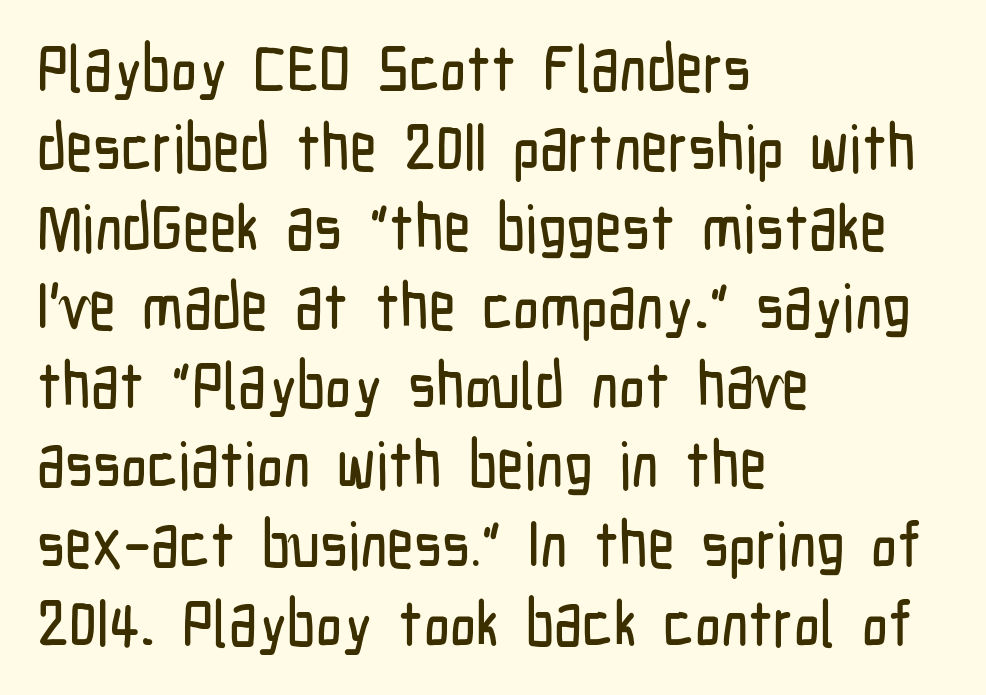
The image shows 65 px condensed sans-serif type, upright; set left-aligned, line spacing 1.22x, normal letter spacing, not underlined; low stroke contrast and a medium x-height.
